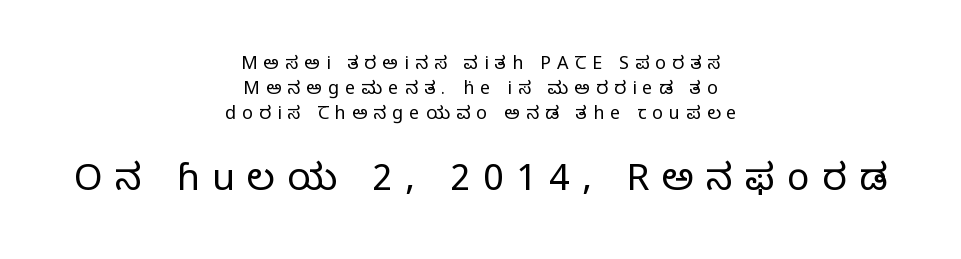
Q: Is the text bold? A: No.
Q: Is the text italic (slanted)? A: No, it is upright.
Q: Is the typeface a serif or a sans-serif typeface? A: Serif.
Q: Is the text underlined? A: No.
Q: How is the paragraph aligned? A: Centered.
Q: Is the spacing between letters normal or unusually wide? A: Unusually wide.
Q: Is the spacing between lines tight, normal or loose? A: Normal.
Q: Which block of text is set in a larger size, the first (top) or the second (bottom)? A: The second (bottom) one.
Q: Width (condensed, normal, or wide)? A: Normal.
Q: Stroke contrast? A: Low.
Q: x-height? A: Large.
Q: Monospaced? A: No.
